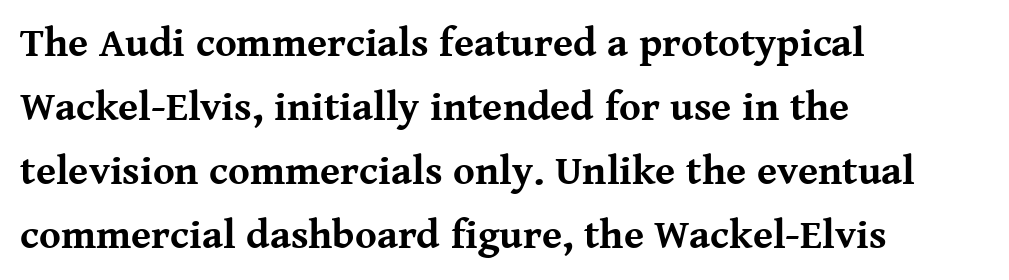
{"serif": "yes", "italic": "no", "bold": "yes", "weight": "bold", "width": "normal", "stroke_contrast": "medium", "x_height": "medium", "monospaced": "no", "underline": "no", "align": "left", "line_spacing": "normal", "line_spacing_ratio": 1.56, "letter_spacing": "normal", "letter_spacing_em": 0.0, "glyph_px": 41}
